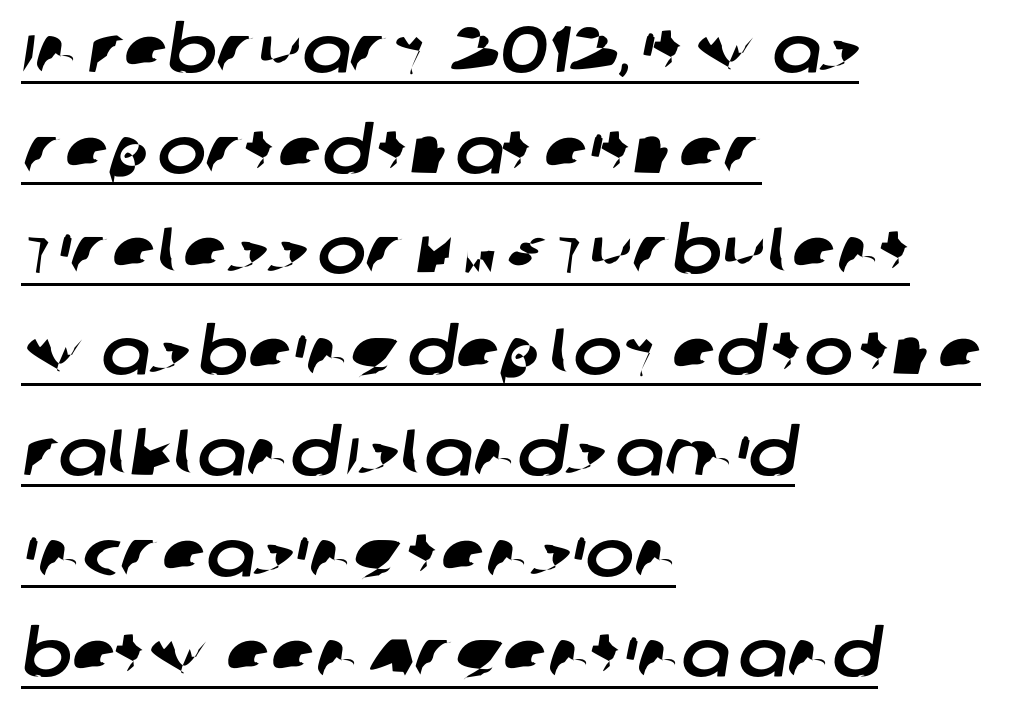
Typeset ragged right — the left edge is the straight one. Each new line begins a customary step beneath the previous one. There is no visible air inserted between adjacent glyphs. This sample uses a sans-serif face.
